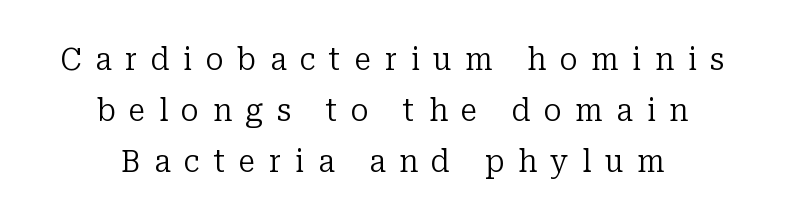
Q: Is the text bold? A: No.
Q: Is the text italic (slanted)? A: No, it is upright.
Q: Is the typeface a serif or a sans-serif typeface? A: Serif.
Q: Is the text underlined? A: No.
Q: How is the paragraph aligned? A: Centered.
Q: Is the spacing between letters normal or unusually wide? A: Unusually wide.
Q: Is the spacing between lines tight, normal or loose? A: Normal.
Q: Width (condensed, normal, or wide)? A: Normal.
Q: Stroke contrast? A: Low.
Q: x-height? A: Medium.
Q: Monospaced? A: No.
